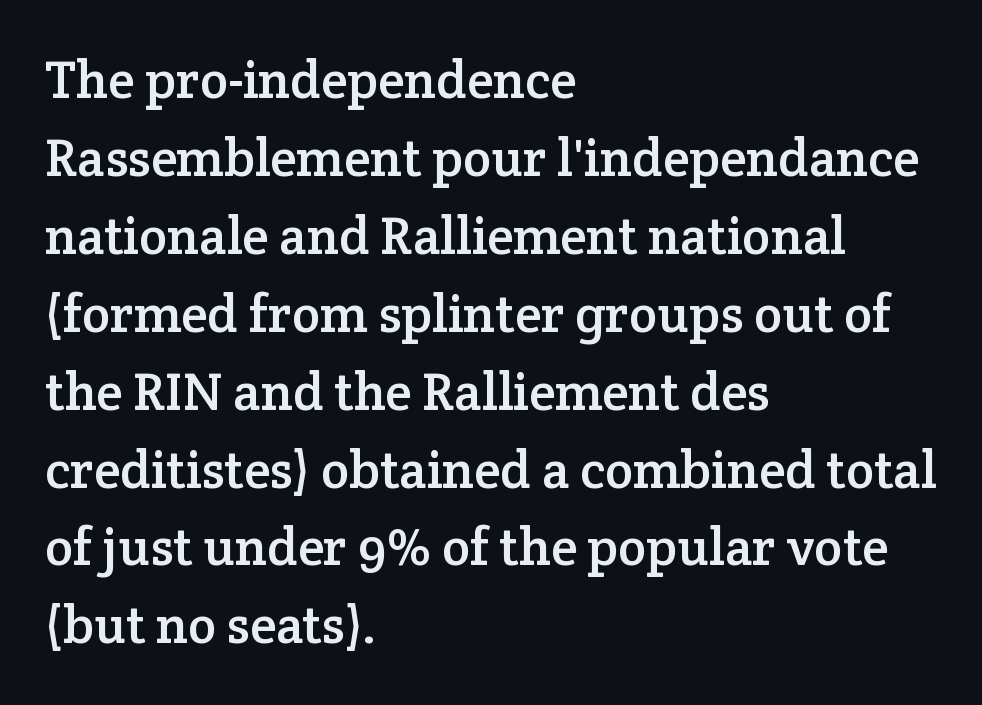
{"serif": "yes", "italic": "no", "width": "normal", "stroke_contrast": "low", "x_height": "medium", "monospaced": "no", "underline": "no", "align": "left", "line_spacing": "normal", "line_spacing_ratio": 1.47, "letter_spacing": "normal", "letter_spacing_em": 0.0, "glyph_px": 53}
